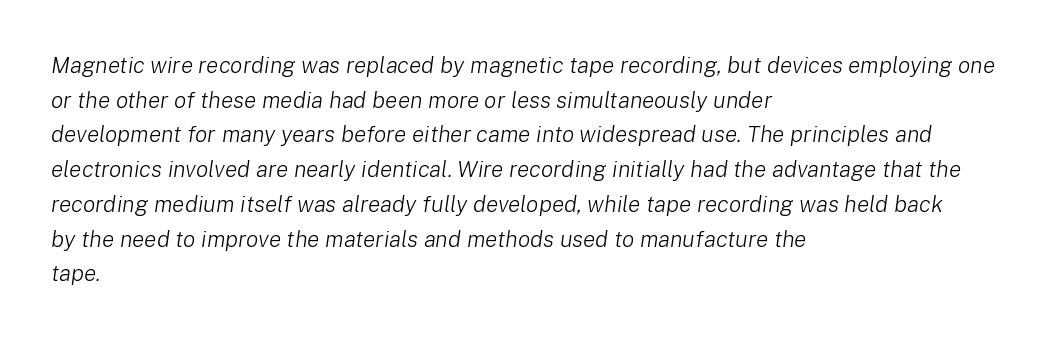
Q: Is the text bold? A: No.
Q: Is the text italic (slanted)? A: Yes, it leans right by about 8 degrees.
Q: Is the text underlined? A: No.
Q: How is the paragraph aligned? A: Left-aligned.
Q: Is the spacing between letters normal or unusually wide? A: Normal.
Q: Is the spacing between lines tight, normal or loose? A: Normal.
